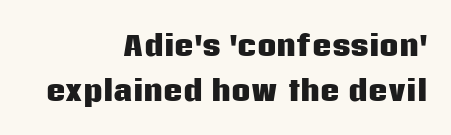
The image shows 27 px bold type, upright; set right-aligned, normal line spacing (1.66x), normal letter spacing, not underlined.
